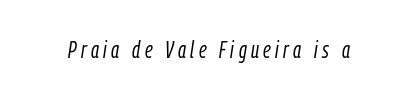
The image shows 23 px text type, italic (leaning right); set not underlined.
